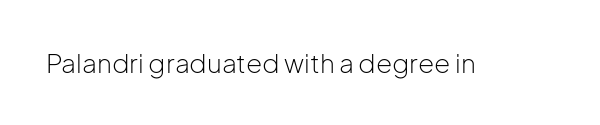
A roman cut, with each character standing at attention. Decoration check: the copy has no underline. The gaps between neighbouring characters are ordinary and unremarkable. Bold? No — there's no thickening of the strokes.
